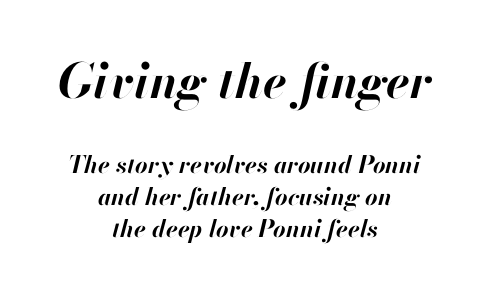
The image shows 48 px bold type, italic (leaning right); set centered, normal line spacing (1.33x), normal letter spacing, not underlined; the first (top) block is 2.0x larger; high stroke contrast and a small x-height.
